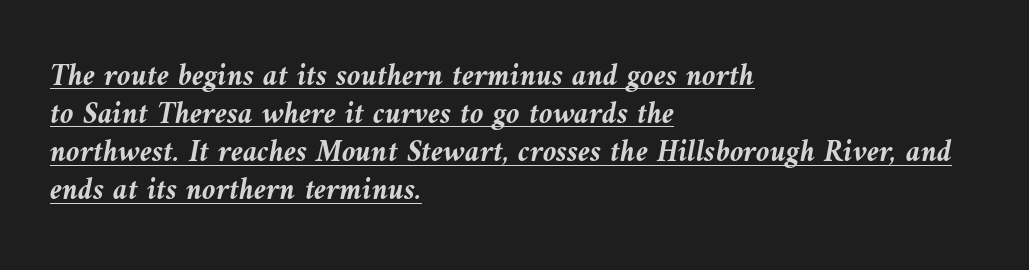
The image shows 31 px semibold type, italic (leaning left); set left-aligned, line spacing 1.23x, normal letter spacing, underlined; medium stroke contrast and a medium x-height.
